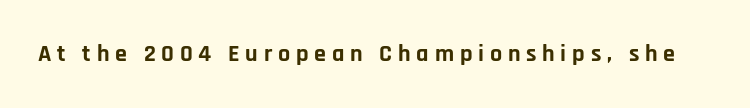
Q: Is the text bold? A: Yes.
Q: Is the text italic (slanted)? A: No, it is upright.
Q: Is the text underlined? A: No.
Q: Is the spacing between letters normal or unusually wide? A: Unusually wide.
